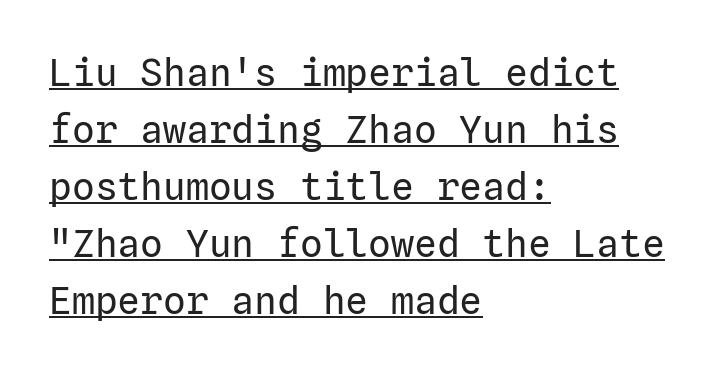
The image shows 38 px regular-weight sans-serif type, upright; set left-aligned, normal line spacing (1.5x), normal letter spacing, underlined; low stroke contrast and a medium x-height.
